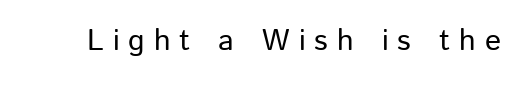
The image shows 30 px sans-serif type, upright; set unusually wide letter spacing (+0.3 em), not underlined; low stroke contrast and a medium x-height.
